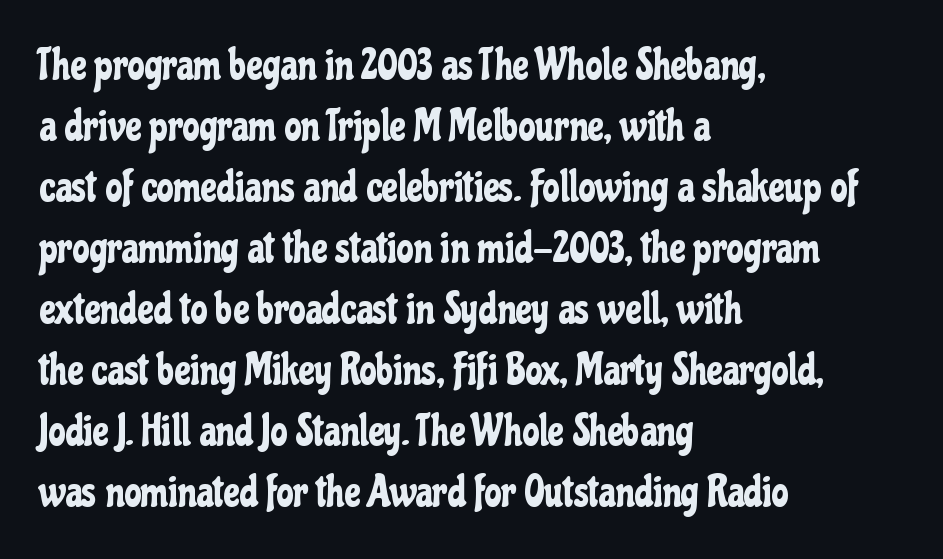
{"serif": "no", "italic": "no", "width": "condensed", "stroke_contrast": "low", "x_height": "medium", "monospaced": "no", "underline": "no", "align": "left", "line_spacing": "normal", "line_spacing_ratio": 1.42, "letter_spacing": "normal", "letter_spacing_em": 0.0, "glyph_px": 43}
